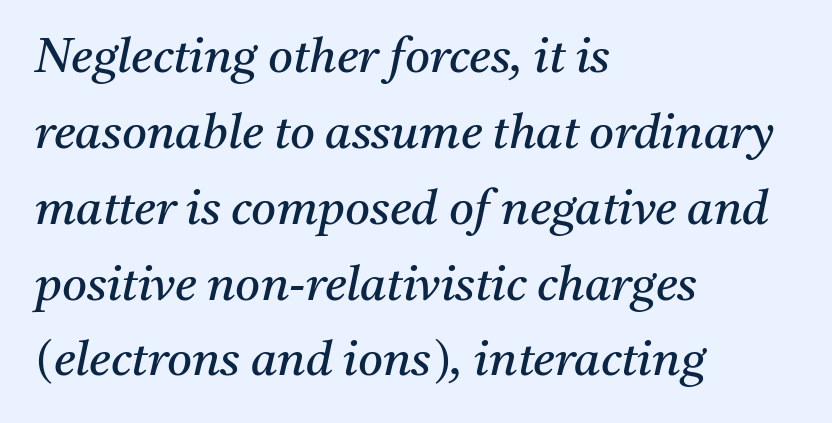
The text was rendered using a seriffed face with decorative stroke endings. Looks like regular typesetting: each glyph gets only the width it needs. The foot of each line stays bare and open. Heaviness? Minimal to ordinary, like unemphasized prose. This is oblique type, the kind used for emphasis or titles.
